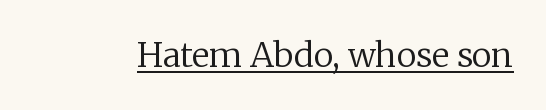
Every word sits above its own underline. Varying glyph widths throughout — classic text-font behaviour. Type style note: has serifs. Think standard paragraph weight, or any step lighter than that.
